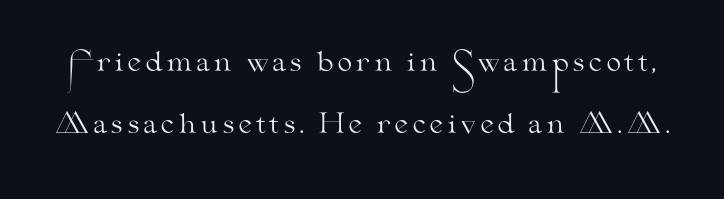
Q: Is the text bold? A: No.
Q: Is the text italic (slanted)? A: No, it is upright.
Q: Is the text underlined? A: No.
Q: Is the spacing between lines tight, normal or loose? A: Loose.
